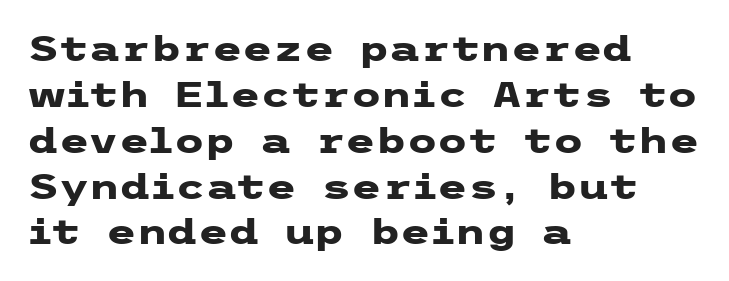
In terms of posture, this sample is upright. The rendering shows plain stroke endings on the letterforms — a sans-serif design. The strip under each line holds only bare page. Observe the ordinary spacing: letters are neighbours, not strangers. Caption: multi-line text, flush left, ragged right.
